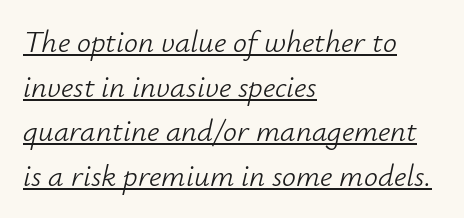
{"italic": "yes", "lean": "right", "slant_degrees": 12, "bold": "no", "weight": "light", "width": "normal", "stroke_contrast": "low", "x_height": "small", "monospaced": "no", "underline": "yes", "align": "left", "line_spacing": "normal", "line_spacing_ratio": 1.44, "letter_spacing": "normal", "letter_spacing_em": 0.0, "glyph_px": 31}
